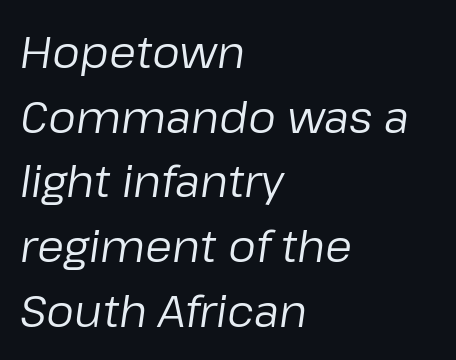
Proportional: the letters do not fall into vertical columns. Reading down the column, the eye jumps a familiar distance to each next line. The foot of each line stays bare and open. The letterforms sit at book weight or below. Tall strokes in this sample are angled rather than plumb.
